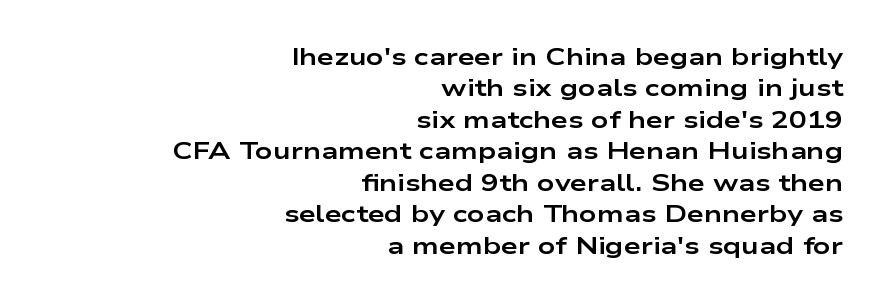
Q: Is the text bold? A: Yes.
Q: Is the text italic (slanted)? A: No, it is upright.
Q: Is the text underlined? A: No.
Q: How is the paragraph aligned? A: Right-aligned.
Q: Is the spacing between letters normal or unusually wide? A: Normal.
Q: Is the spacing between lines tight, normal or loose? A: Normal.
